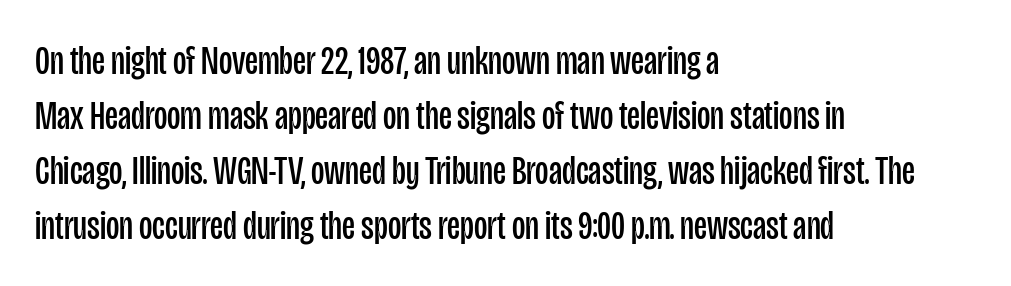
The image shows 41 px regular-weight, condensed sans-serif type, upright; set left-aligned, normal line spacing (1.34x), normal letter spacing, not underlined; low stroke contrast and a large x-height.
